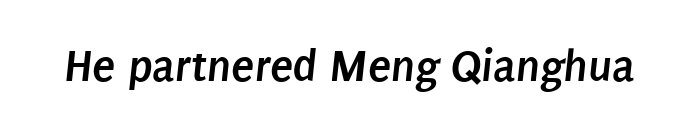
Q: Is the text bold? A: Yes.
Q: Is the typeface a serif or a sans-serif typeface? A: Sans-serif.
Q: Is the text underlined? A: No.
Q: Is the spacing between letters normal or unusually wide? A: Normal.
Q: Width (condensed, normal, or wide)? A: Condensed.
Q: Stroke contrast? A: Low.
Q: x-height? A: Large.
Q: Monospaced? A: No.
